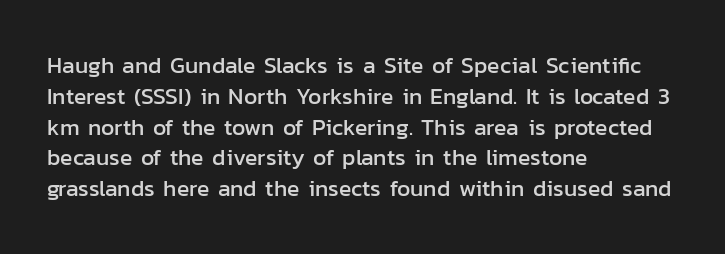
The image shows 23 px text type, upright; set left-aligned, normal line spacing (1.34x), normal letter spacing, not underlined.
